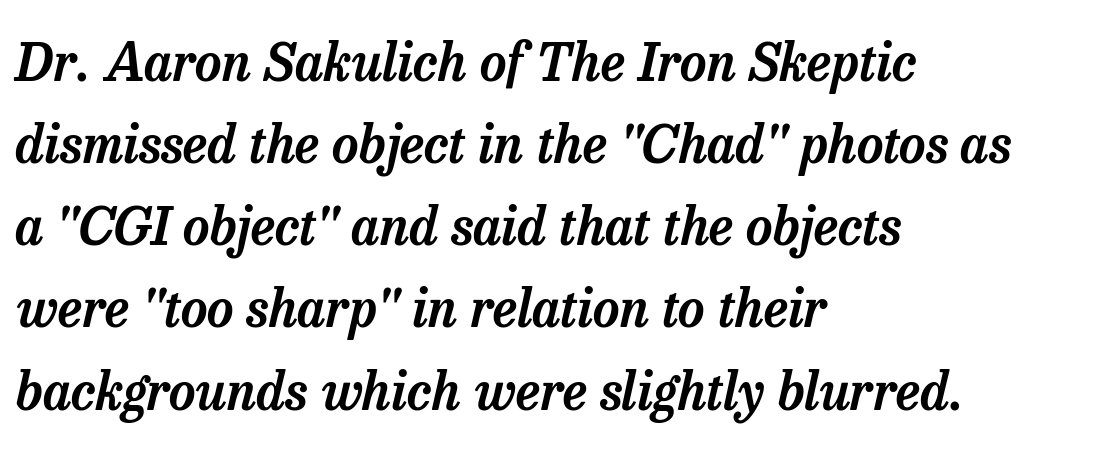
A typesetter would call this zero additional tracking. Whoever set this chose a conventional vertical rhythm. The baseline area is clear. Posture: slanted. Here the designer chose a conventional face with non-uniform glyph widths. Line starts are locked; line ends wander.
